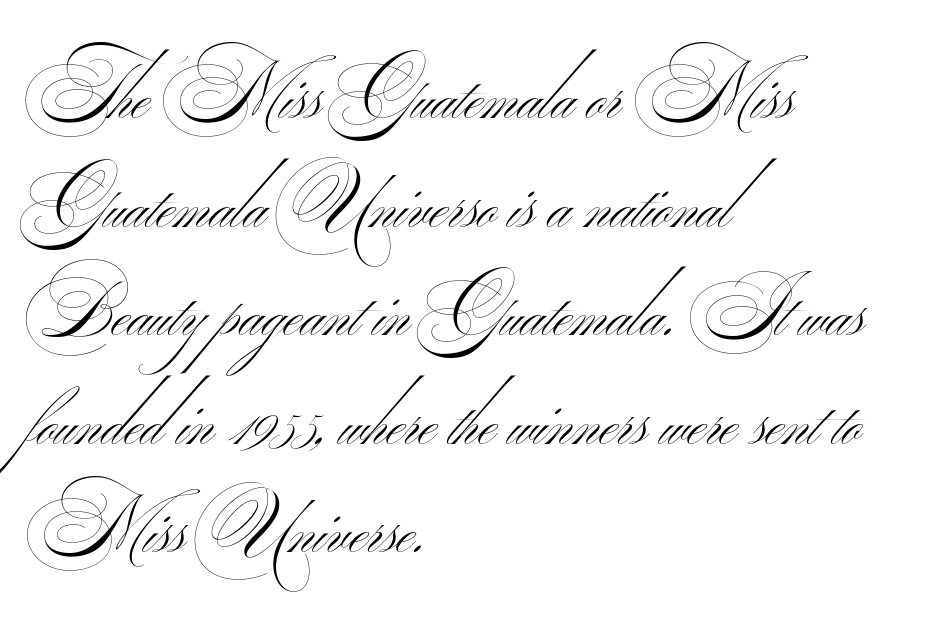
The lines in this sample share a left origin and differ only in where they stop. Nothing heavy about these letters — not bold at all. You can tell from the bare stems that sans-serif type was used. These lines are rendered in a variable-pitch font. The strip under each line holds only bare page.
